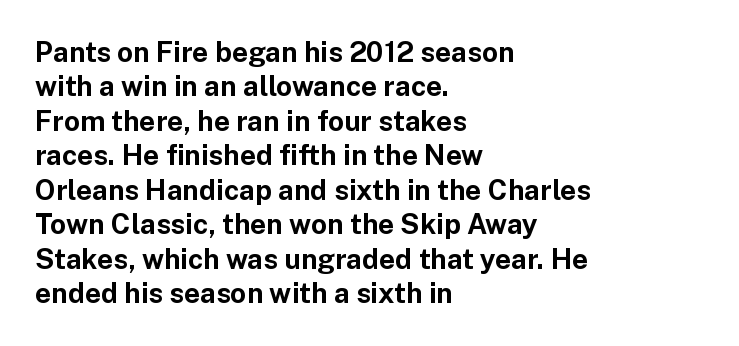
Q: Is the text bold? A: Yes.
Q: Is the text italic (slanted)? A: No, it is upright.
Q: Is the typeface a serif or a sans-serif typeface? A: Sans-serif.
Q: Is the text underlined? A: No.
Q: How is the paragraph aligned? A: Left-aligned.
Q: Is the spacing between letters normal or unusually wide? A: Normal.
Q: Width (condensed, normal, or wide)? A: Normal.
Q: Stroke contrast? A: Low.
Q: x-height? A: Medium.
Q: Monospaced? A: No.
